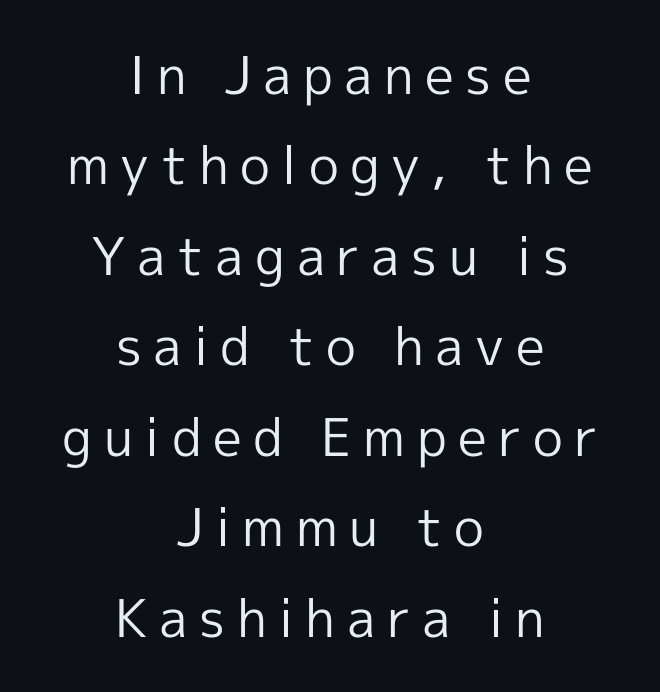
Q: Is the text bold? A: No.
Q: Is the text italic (slanted)? A: No, it is upright.
Q: Is the typeface a serif or a sans-serif typeface? A: Sans-serif.
Q: Is the text underlined? A: No.
Q: How is the paragraph aligned? A: Centered.
Q: Is the spacing between letters normal or unusually wide? A: Unusually wide.
Q: Width (condensed, normal, or wide)? A: Normal.
Q: x-height? A: Medium.
Q: Monospaced? A: No.
